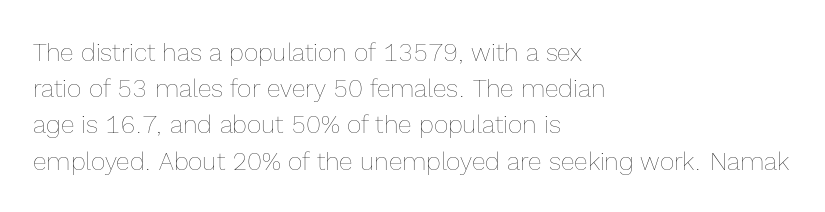
The image shows 25 px text type, upright; set left-aligned, normal line spacing (1.45x), normal letter spacing, not underlined.
